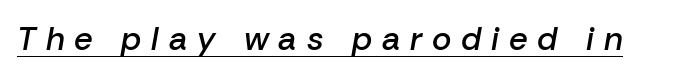
{"italic": "yes", "lean": "right", "slant_degrees": 10, "bold": "semi", "weight": "semibold", "width": "normal", "stroke_contrast": "low", "x_height": "medium", "monospaced": "no", "underline": "yes", "letter_spacing": "wide", "letter_spacing_em": 0.3, "glyph_px": 33}
